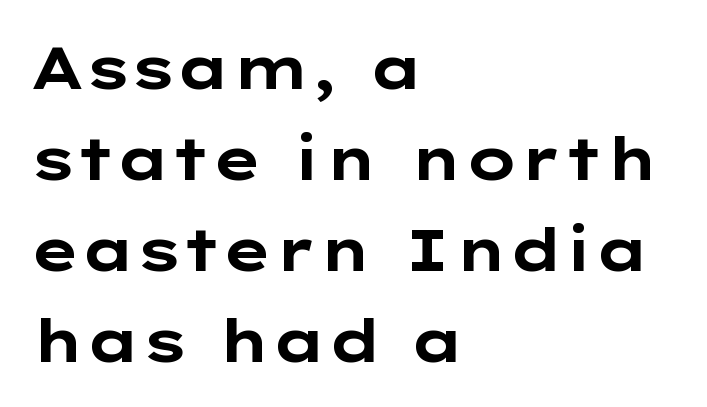
The image shows 59 px bold, wide sans-serif type, upright; set left-aligned, normal line spacing (1.54x), normal letter spacing, not underlined; low stroke contrast and a medium x-height.
